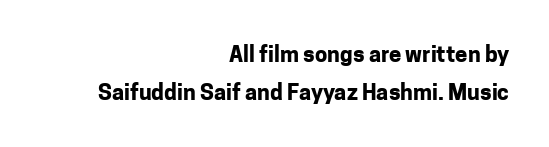
The image shows 22 px bold type, upright; set right-aligned, line spacing 1.74x, normal letter spacing, not underlined.
